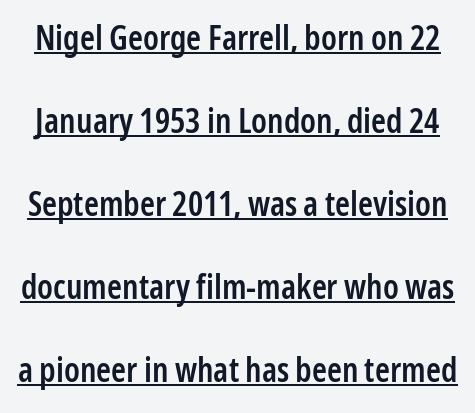
A great deal of white space separates one row of letters from the next. The letters stand straight up with perfectly vertical stems. Underline: present. The designer went with a sans here, leaving each stem footless.
